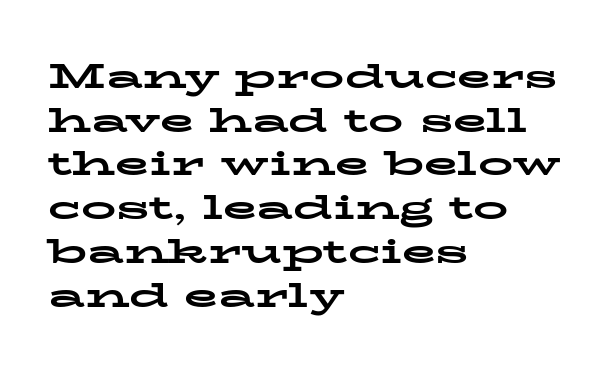
Type without underlining. Each line starts at the same left margin while the right side varies. Weight check: bold — yes, fully. Serifs: yes, visible at the terminals of the letterforms.
